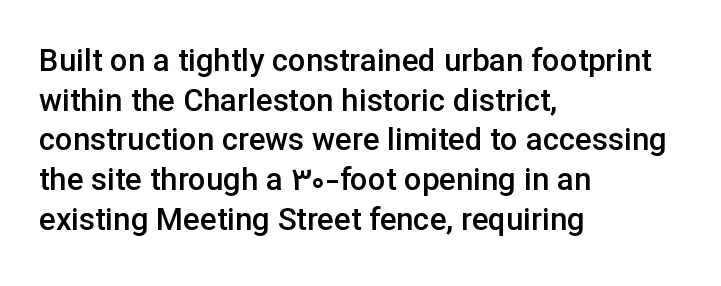
Q: Is the text bold? A: Semi-bold.
Q: Is the text italic (slanted)? A: No, it is upright.
Q: Is the typeface a serif or a sans-serif typeface? A: Sans-serif.
Q: Is the text underlined? A: No.
Q: How is the paragraph aligned? A: Left-aligned.
Q: Is the spacing between letters normal or unusually wide? A: Normal.
Q: Is the spacing between lines tight, normal or loose? A: Normal.
Q: Width (condensed, normal, or wide)? A: Normal.
Q: Stroke contrast? A: Low.
Q: x-height? A: Medium.
Q: Monospaced? A: No.
